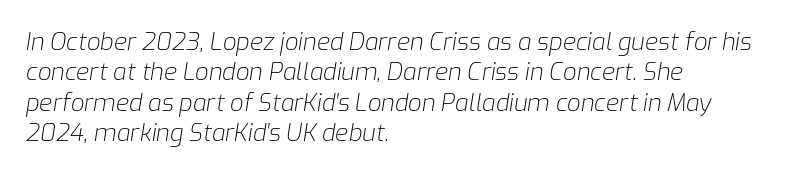
Q: Is the text bold? A: No.
Q: Is the text italic (slanted)? A: Yes, it leans right by about 9 degrees.
Q: Is the text underlined? A: No.
Q: How is the paragraph aligned? A: Left-aligned.
Q: Is the spacing between letters normal or unusually wide? A: Normal.
Q: Is the spacing between lines tight, normal or loose? A: Normal.
